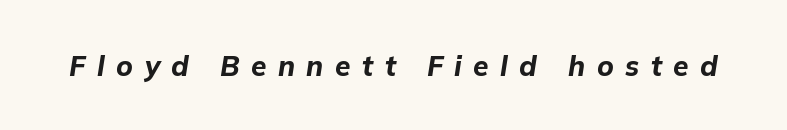
The image shows 28 px bold type, italic (leaning right); set unusually wide letter spacing (+0.41 em), not underlined; low stroke contrast and a medium x-height.
